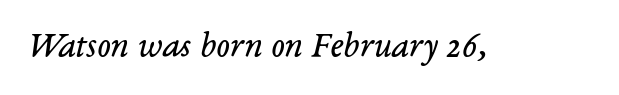
{"serif": "yes", "italic": "yes", "lean": "right", "slant_degrees": 14, "bold": "no", "weight": "regular", "width": "normal", "stroke_contrast": "low", "x_height": "medium", "monospaced": "no", "underline": "no", "letter_spacing": "normal", "letter_spacing_em": 0.0, "glyph_px": 36}
